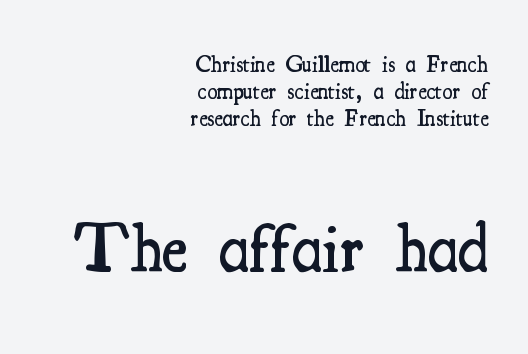
The emphasis by scale lands on block number two, below. These lines are composed in type with serifs. This sample has the flowing, uneven cadence of proportional lettering. In terms of weight, the rendering is demibold, just under bold. Does the lettering tilt? It doesn't — this is upright.
